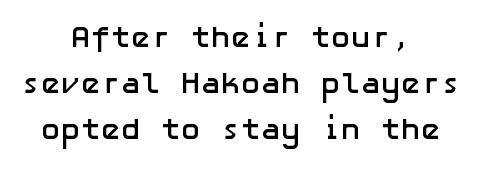
{"serif": "no", "italic": "no", "bold": "yes", "weight": "semibold", "width": "normal", "stroke_contrast": "low", "x_height": "medium", "underline": "no", "align": "center", "line_spacing": "normal", "line_spacing_ratio": 1.54, "letter_spacing": "normal", "letter_spacing_em": 0.0, "glyph_px": 30}
